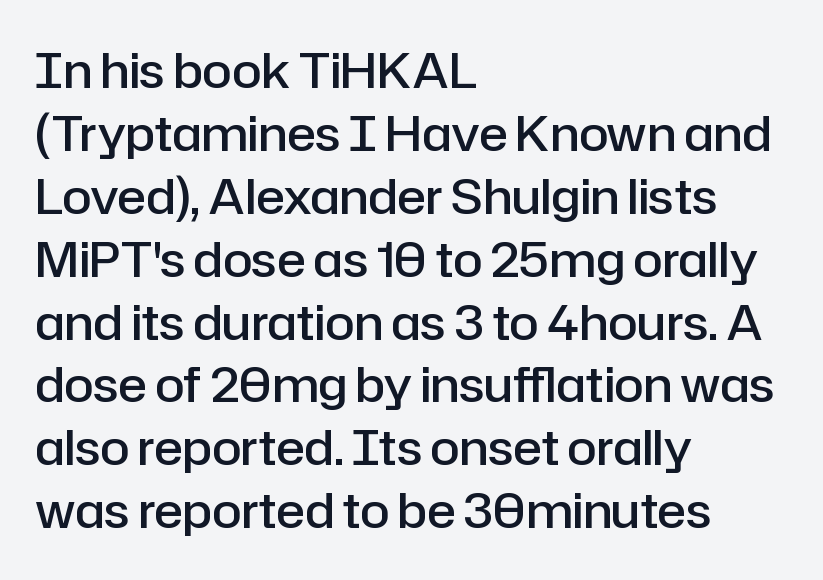
Q: Is the text bold? A: Semi-bold.
Q: Is the text italic (slanted)? A: No, it is upright.
Q: Is the typeface a serif or a sans-serif typeface? A: Sans-serif.
Q: Is the text underlined? A: No.
Q: How is the paragraph aligned? A: Left-aligned.
Q: Is the spacing between letters normal or unusually wide? A: Normal.
Q: Is the spacing between lines tight, normal or loose? A: Normal.
Q: Width (condensed, normal, or wide)? A: Normal.
Q: Stroke contrast? A: Low.
Q: x-height? A: Medium.
Q: Monospaced? A: No.
